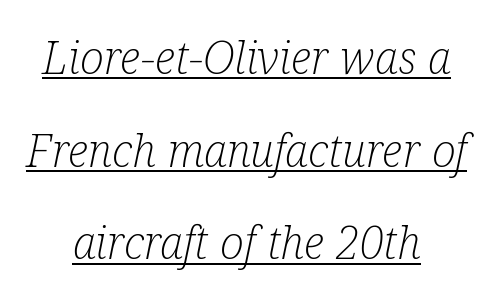
{"serif": "yes", "italic": "yes", "lean": "right", "slant_degrees": 12, "bold": "no", "weight": "light", "width": "condensed", "stroke_contrast": "low", "x_height": "medium", "monospaced": "no", "underline": "yes", "align": "center", "line_spacing": "loose", "line_spacing_ratio": 2.06, "letter_spacing": "normal", "letter_spacing_em": 0.0, "glyph_px": 45}
